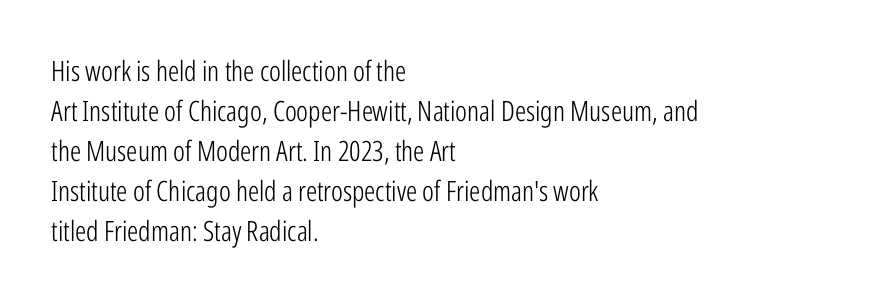
{"serif": "no", "italic": "no", "bold": "no", "weight": "light", "width": "condensed", "stroke_contrast": "low", "x_height": "medium", "monospaced": "no", "underline": "no", "align": "left", "line_spacing": "normal", "line_spacing_ratio": 1.43, "letter_spacing": "normal", "letter_spacing_em": 0.0, "glyph_px": 28}
